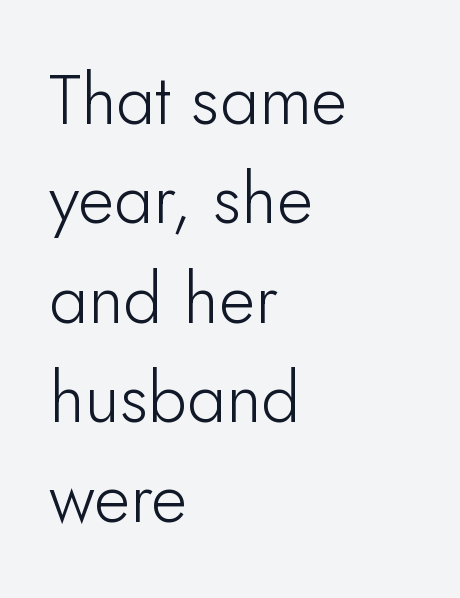
Compared with typical body copy, the letter spacing here is the same. A quiet, ordinary-to-light weight characterises the typeface. These lines are composed in type without serifs. This sample uses an upright cut, with every glyph sitting square on the baseline.
